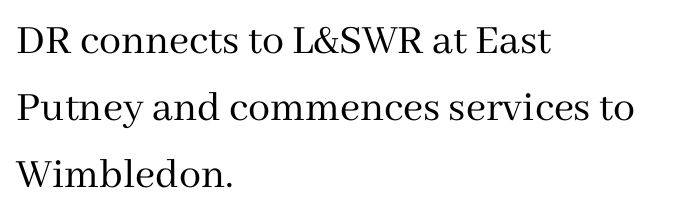
Q: Is the text bold? A: No.
Q: Is the text italic (slanted)? A: No, it is upright.
Q: Is the typeface a serif or a sans-serif typeface? A: Serif.
Q: Is the text underlined? A: No.
Q: How is the paragraph aligned? A: Left-aligned.
Q: Is the spacing between letters normal or unusually wide? A: Normal.
Q: Is the spacing between lines tight, normal or loose? A: Normal.
Q: Width (condensed, normal, or wide)? A: Normal.
Q: Stroke contrast? A: Medium.
Q: x-height? A: Medium.
Q: Monospaced? A: No.
